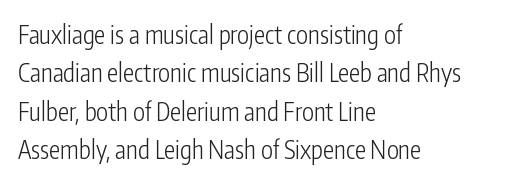
{"italic": "no", "bold": "no", "underline": "no", "align": "left", "line_spacing": "normal", "line_spacing_ratio": 1.54, "letter_spacing": "normal", "letter_spacing_em": 0.0, "glyph_px": 25}
